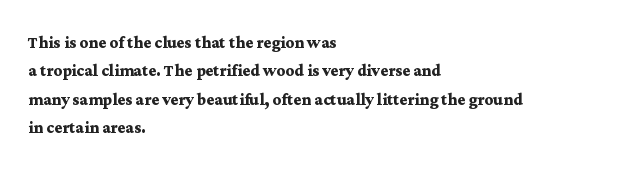
The lines in this sample share a left origin and differ only in where they stop. The block of text has a typical density, with ordinary space between rows. Posture: upright roman. The characters look thick and weighty, a clear bold. Letters rest on an invisible, unmarked baseline. There is no visible air inserted between adjacent glyphs.
